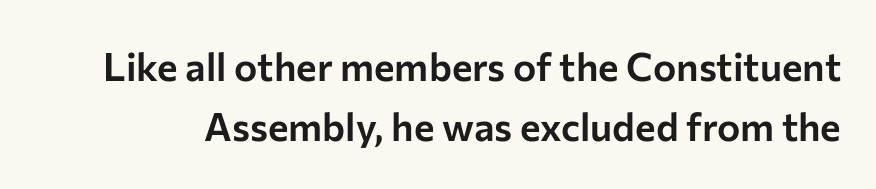
The area under the type is left untouched. The rendering uses a moderate line-height, typical for paragraphs. This is the regular roman posture of the typeface. The passage shown is typed in a proportional face where columns would drift. Examine the stroke ends and you'll find no serifs.
